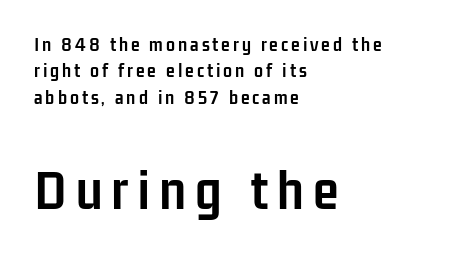
{"serif": "no", "italic": "no", "bold": "yes", "weight": "semibold", "width": "condensed", "stroke_contrast": "low", "x_height": "medium", "monospaced": "no", "underline": "no", "align": "left", "line_spacing": "normal", "line_spacing_ratio": 1.32, "larger_block": "second", "size_ratio": 2.95, "glyph_px": 59}
